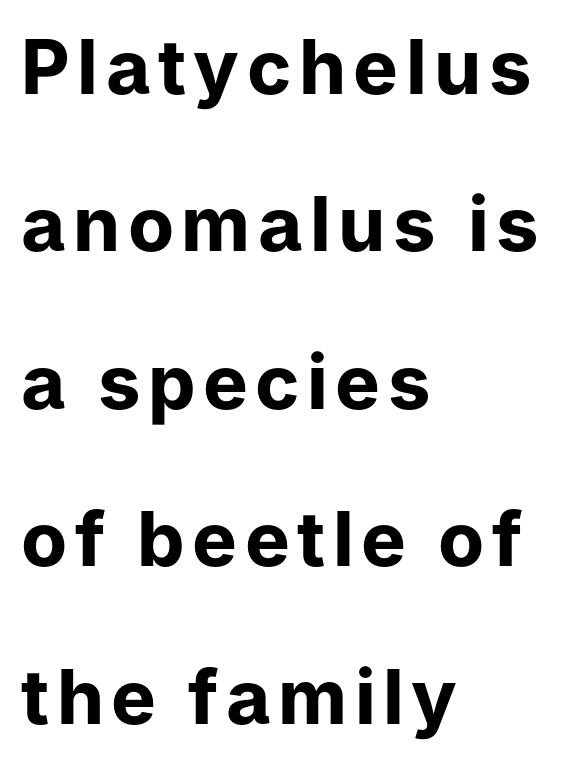
Q: Is the text bold? A: Yes.
Q: Is the text italic (slanted)? A: No, it is upright.
Q: Is the typeface a serif or a sans-serif typeface? A: Sans-serif.
Q: Is the text underlined? A: No.
Q: How is the paragraph aligned? A: Left-aligned.
Q: Is the spacing between lines tight, normal or loose? A: Loose.
Q: Width (condensed, normal, or wide)? A: Normal.
Q: Stroke contrast? A: Low.
Q: x-height? A: Medium.
Q: Monospaced? A: No.
